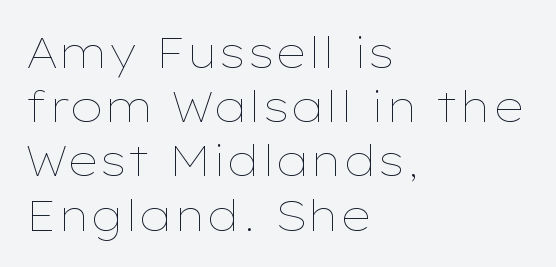
The characters are drawn with everyday or finer stroke widths. The letters stand upright; this is a roman face. Between one letter and the next there's only the usual sliver of space. Is there much room between lines? A standard amount, neither cramped nor airy.
